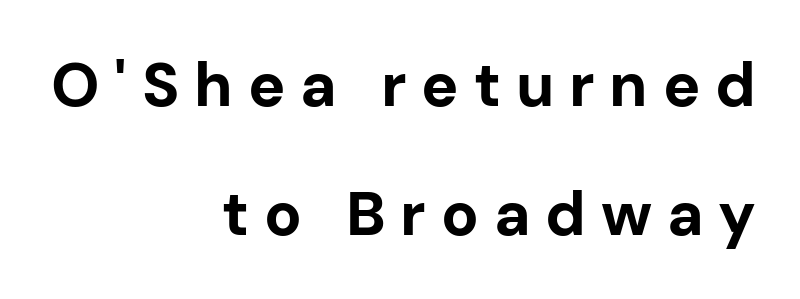
The image shows 62 px bold sans-serif type, upright; set right-aligned, loose line spacing (2.08x), unusually wide letter spacing (+0.24 em), not underlined; low stroke contrast and a medium x-height.
